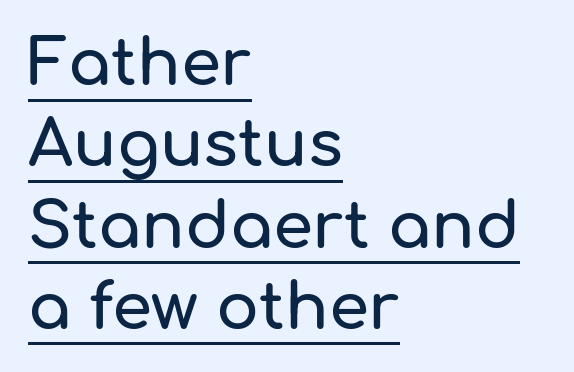
The image shows 64 px sans-serif type, upright; set left-aligned, normal line spacing (1.27x), normal letter spacing, underlined; low stroke contrast and a medium x-height.
